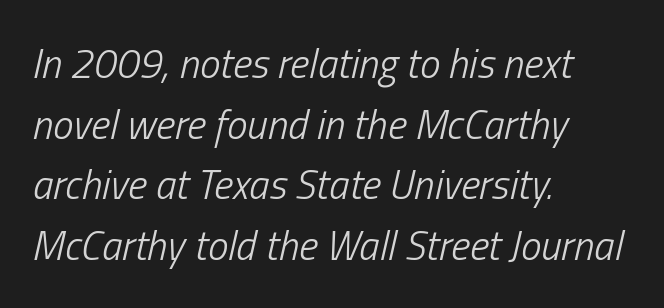
In terms of letterspacing, this is plain default setting. These lines sit exactly where default settings would place them. Note the varied advance widths — an 'i' is clearly narrower than an 'm'. The area under the type is left untouched. An italicized treatment has been applied to the whole sample. The strokes carry an ordinary text weight at most.
